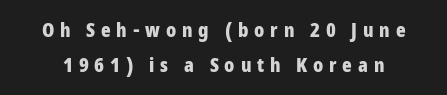
Display-style spreading of the glyphs; the letterfit is very open. No word sits above an underline. The lettering stays uniformly vertical, giving the passage a roman look. These lines carry a lot of weight — the face is fully bold.
